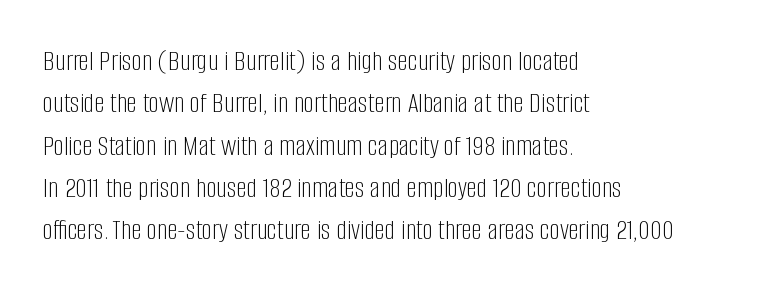
The image shows 29 px light, condensed sans-serif type, upright; set left-aligned, normal line spacing (1.46x), normal letter spacing, not underlined; low stroke contrast and a large x-height.
